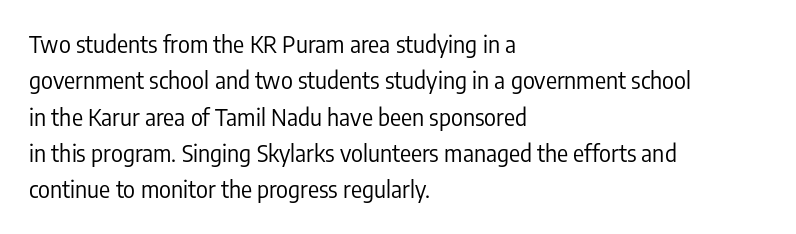
Q: Is the text bold? A: No.
Q: Is the text italic (slanted)? A: No, it is upright.
Q: Is the text underlined? A: No.
Q: How is the paragraph aligned? A: Left-aligned.
Q: Is the spacing between letters normal or unusually wide? A: Normal.
Q: Is the spacing between lines tight, normal or loose? A: Normal.
